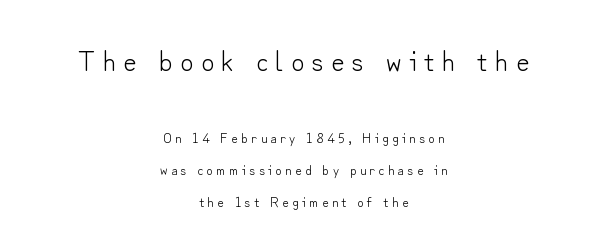
{"serif": "no", "italic": "no", "bold": "no", "weight": "light", "width": "normal", "stroke_contrast": "low", "x_height": "small", "monospaced": "no", "underline": "no", "align": "center", "line_spacing": "loose", "line_spacing_ratio": 2.27, "letter_spacing": "wide", "letter_spacing_em": 0.25, "larger_block": "first", "size_ratio": 2.07, "glyph_px": 29}
